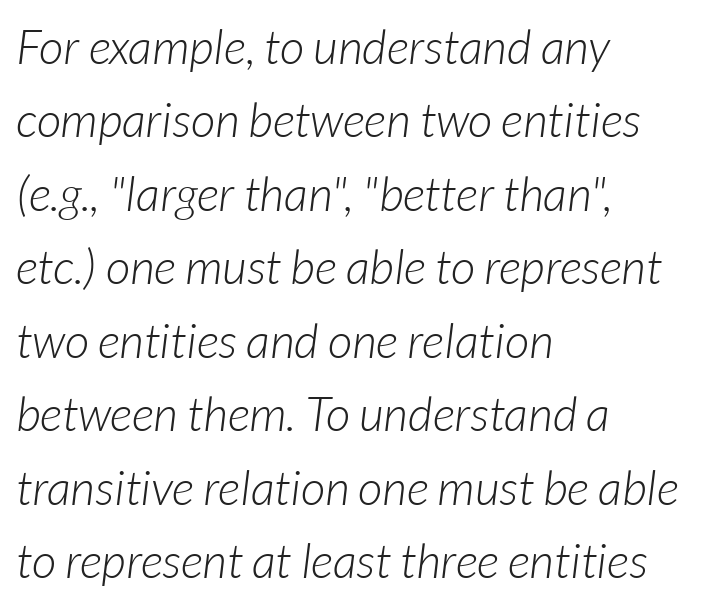
The image shows 48 px light type, italic (leaning right); set left-aligned, normal line spacing (1.53x), normal letter spacing, not underlined; low stroke contrast and a medium x-height.
